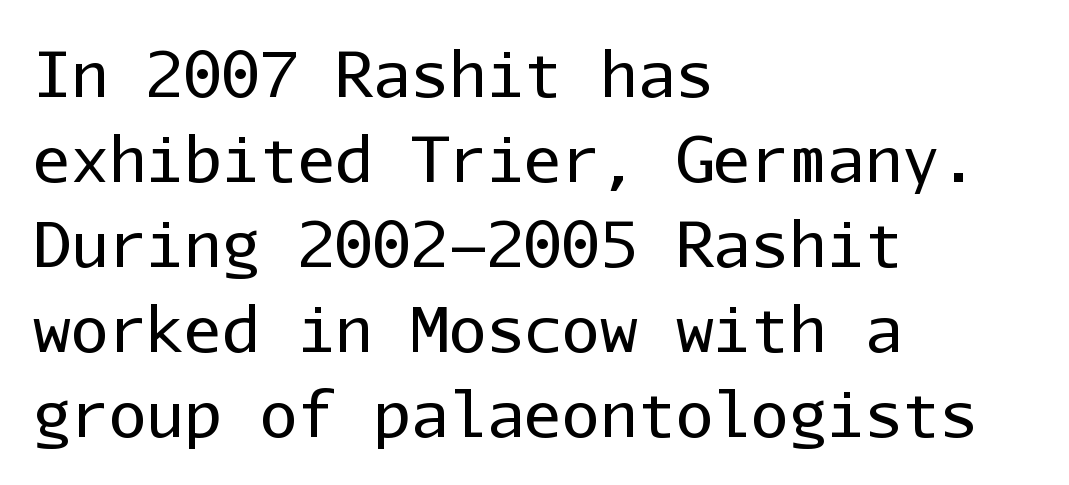
The rendering uses a moderate line-height, typical for paragraphs. One-word summary of the alignment: left. Serifs: no, the terminals of the letterforms are clean. The foot of each line stays bare and open. No letter is thick-stroked: the sample isn't bold. Nobody touched the tracking dial on this one.
